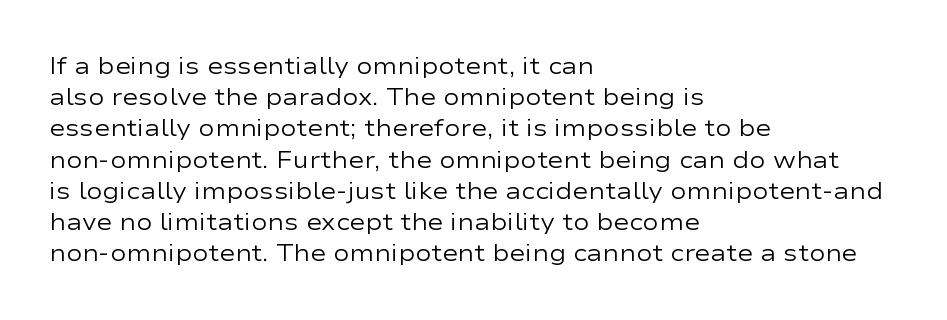
Q: Is the text bold? A: No.
Q: Is the text italic (slanted)? A: No, it is upright.
Q: Is the text underlined? A: No.
Q: How is the paragraph aligned? A: Left-aligned.
Q: Is the spacing between letters normal or unusually wide? A: Normal.
Q: Is the spacing between lines tight, normal or loose? A: Normal.
